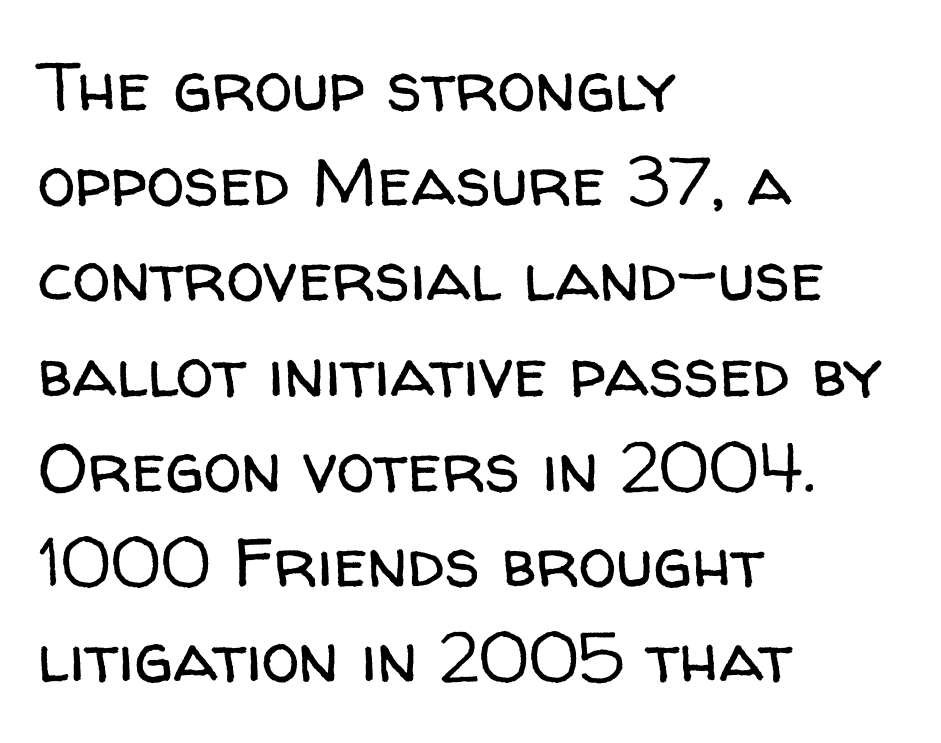
{"serif": "no", "italic": "no", "bold": "no", "weight": "regular", "width": "normal", "stroke_contrast": "low", "x_height": "medium", "monospaced": "no", "underline": "no", "align": "left", "line_spacing": "normal", "line_spacing_ratio": 1.38, "letter_spacing": "normal", "letter_spacing_em": 0.0, "glyph_px": 69}
